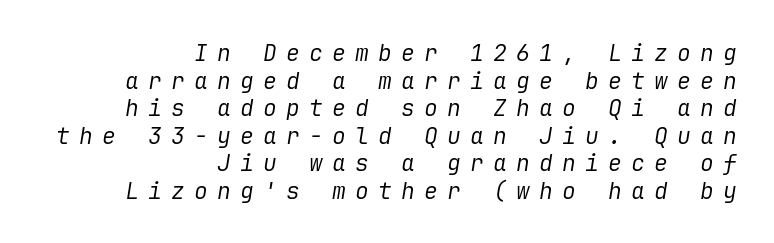
Q: Is the text bold? A: No.
Q: Is the text italic (slanted)? A: Yes, it leans right by about 9 degrees.
Q: Is the text underlined? A: No.
Q: How is the paragraph aligned? A: Right-aligned.
Q: Is the spacing between letters normal or unusually wide? A: Unusually wide.
